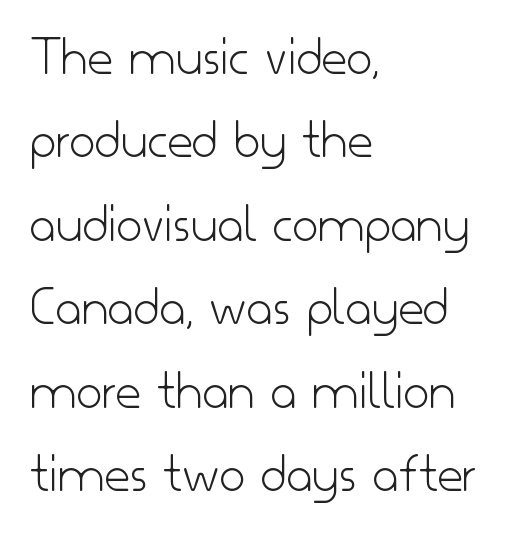
Q: Is the text bold? A: No.
Q: Is the text italic (slanted)? A: No, it is upright.
Q: Is the typeface a serif or a sans-serif typeface? A: Sans-serif.
Q: Is the text underlined? A: No.
Q: How is the paragraph aligned? A: Left-aligned.
Q: Is the spacing between letters normal or unusually wide? A: Normal.
Q: Is the spacing between lines tight, normal or loose? A: Normal.
Q: Width (condensed, normal, or wide)? A: Normal.
Q: Stroke contrast? A: Low.
Q: x-height? A: Small.
Q: Monospaced? A: No.
